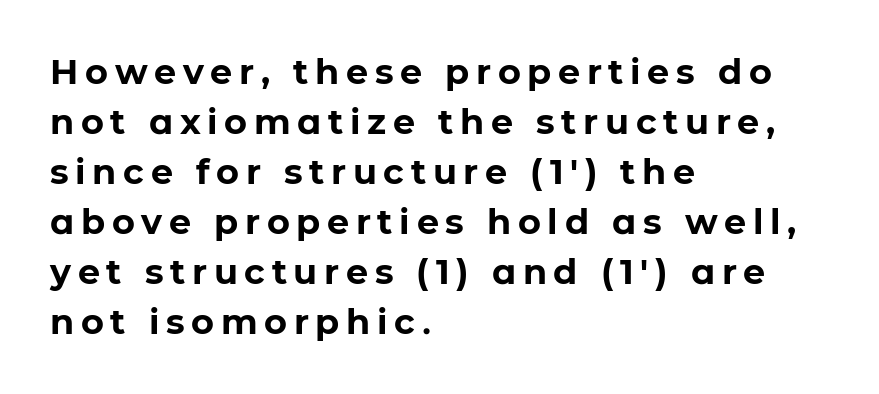
The typesetting leans heavy: a genuine bold. The letters stand straight up with perfectly vertical stems. The typeface chosen for these lines omits serifs. All the whitespace from short lines collects on the right. Each letter keeps its own natural width here, so spacing adapts to shape.
